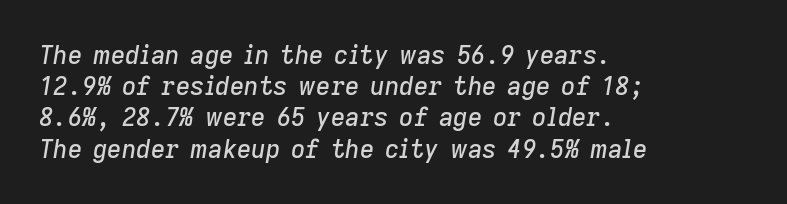
Q: Is the text italic (slanted)? A: Yes, it leans right by about 9 degrees.
Q: Is the text underlined? A: No.
Q: How is the paragraph aligned? A: Left-aligned.
Q: Is the spacing between letters normal or unusually wide? A: Normal.
Q: Is the spacing between lines tight, normal or loose? A: Normal.
